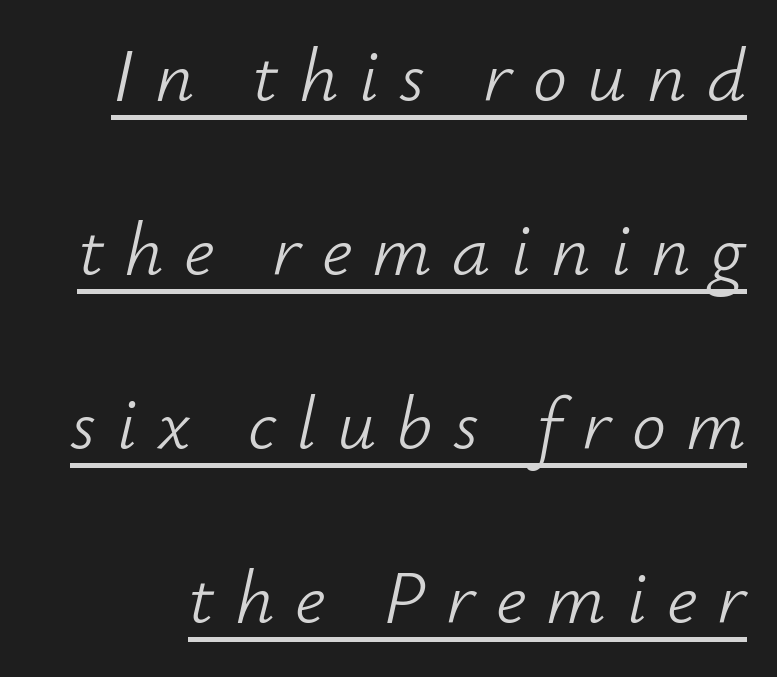
Q: Is the text bold? A: No.
Q: Is the text italic (slanted)? A: Yes, it leans right by about 12 degrees.
Q: Is the text underlined? A: Yes.
Q: Is the spacing between letters normal or unusually wide? A: Unusually wide.
Q: Is the spacing between lines tight, normal or loose? A: Loose.
Q: Width (condensed, normal, or wide)? A: Normal.
Q: Stroke contrast? A: Low.
Q: x-height? A: Small.
Q: Monospaced? A: No.
